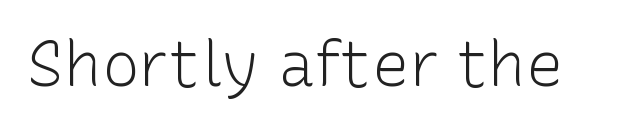
{"serif": "no", "italic": "no", "bold": "no", "weight": "light", "width": "normal", "stroke_contrast": "low", "x_height": "medium", "monospaced": "no", "underline": "no", "letter_spacing": "normal", "letter_spacing_em": 0.0, "glyph_px": 63}
